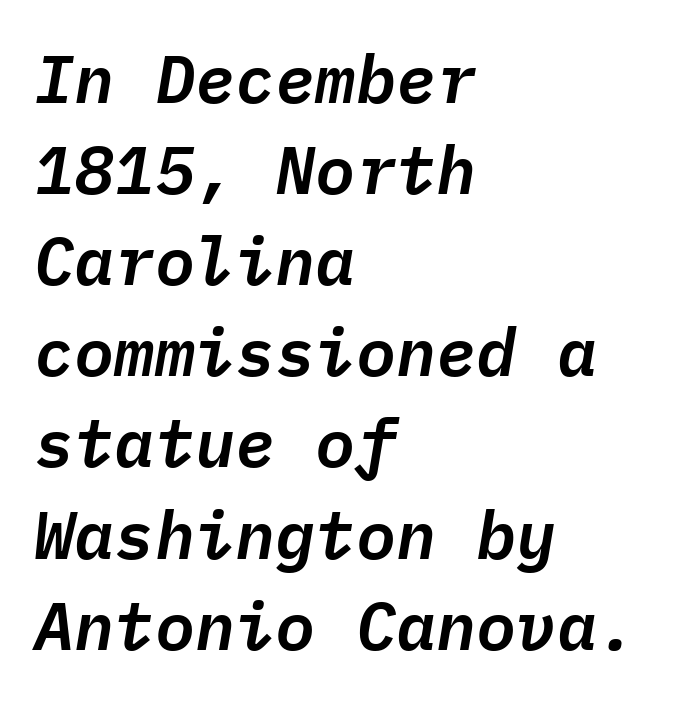
Q: Is the text italic (slanted)? A: Yes, it leans right by about 9 degrees.
Q: Is the text underlined? A: No.
Q: How is the paragraph aligned? A: Left-aligned.
Q: Is the spacing between letters normal or unusually wide? A: Normal.
Q: Is the spacing between lines tight, normal or loose? A: Normal.
Q: Width (condensed, normal, or wide)? A: Normal.
Q: Stroke contrast? A: Low.
Q: x-height? A: Medium.
Q: Monospaced? A: Yes.
